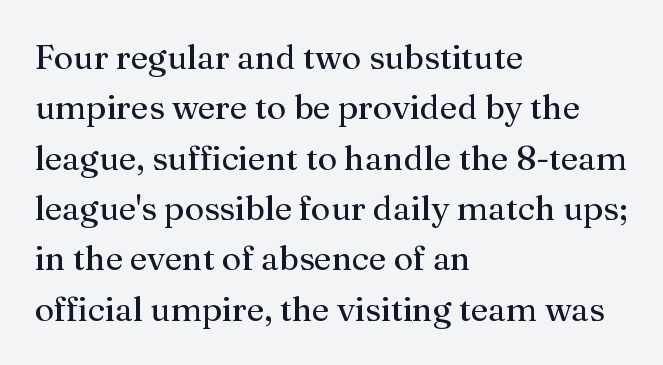
Normally led — the rows are evenly, conventionally spaced. Is there any slant? The stems are plumb. Stroke terminals: seriffed. A typesetter would call this proportional, since set widths differ per character. How are the letters spaced? Ordinarily, with no added tracking. The baseline area is clear.
